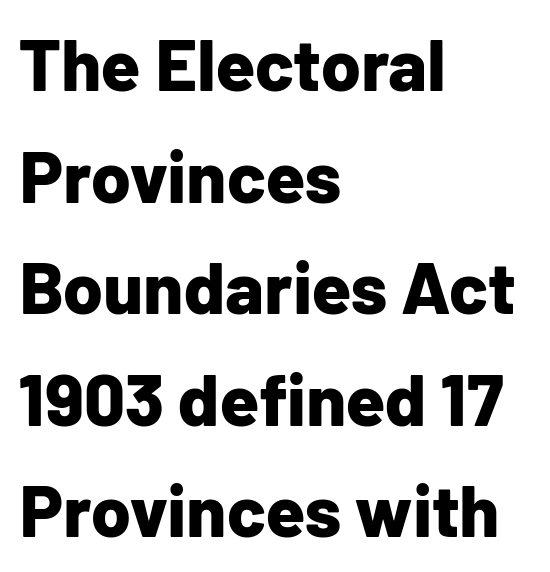
{"serif": "no", "italic": "no", "bold": "yes", "weight": "bold", "width": "normal", "stroke_contrast": "low", "x_height": "medium", "monospaced": "no", "underline": "no", "align": "left", "line_spacing": "normal", "line_spacing_ratio": 1.55, "letter_spacing": "normal", "letter_spacing_em": 0.0, "glyph_px": 72}
